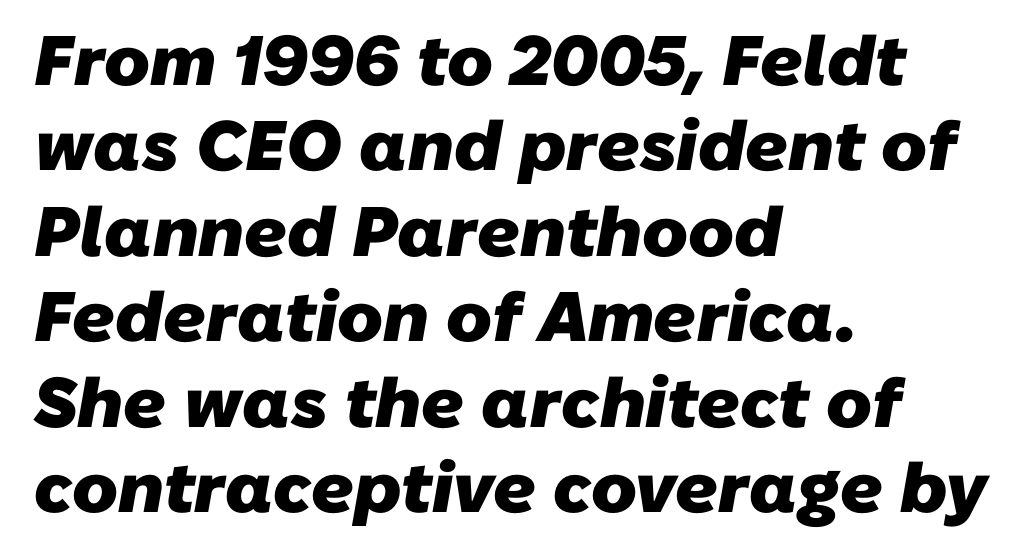
Descender tails drop into unmarked territory. Are there feet on the stems? There aren't — it's a sans. Is this a fixed-width face? No — the glyphs have proportional, varying widths. Typeset ragged right — the left edge is the straight one.
